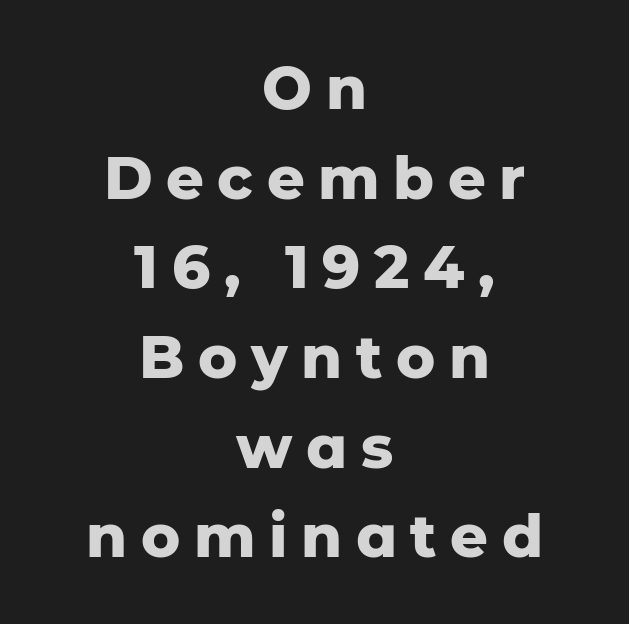
Does the type have serifs? No, each stem ends abruptly. This sample uses expanded letter spacing, leaving extra air between glyphs. The rendering uses a moderate line-height, typical for paragraphs. Nope, not italic — everything's standing straight. Character widths vary here, with narrow letters taking less room than wide ones. As a designer I'd log this as weight 700, bold.
